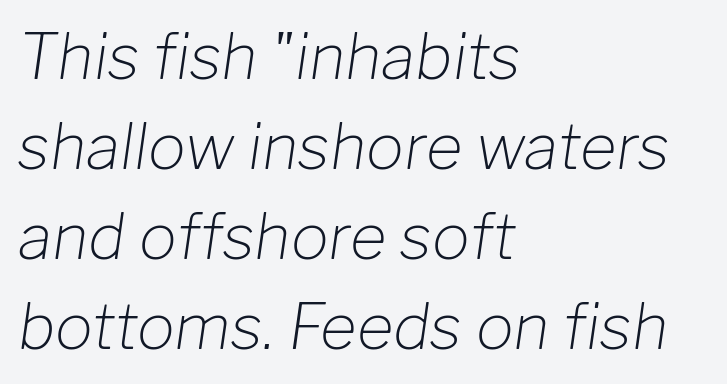
Q: Is the text bold? A: No.
Q: Is the text italic (slanted)? A: Yes, it leans right by about 8 degrees.
Q: Is the text underlined? A: No.
Q: How is the paragraph aligned? A: Left-aligned.
Q: Is the spacing between letters normal or unusually wide? A: Normal.
Q: Is the spacing between lines tight, normal or loose? A: Normal.
Q: Width (condensed, normal, or wide)? A: Normal.
Q: Stroke contrast? A: Low.
Q: x-height? A: Medium.
Q: Monospaced? A: No.
